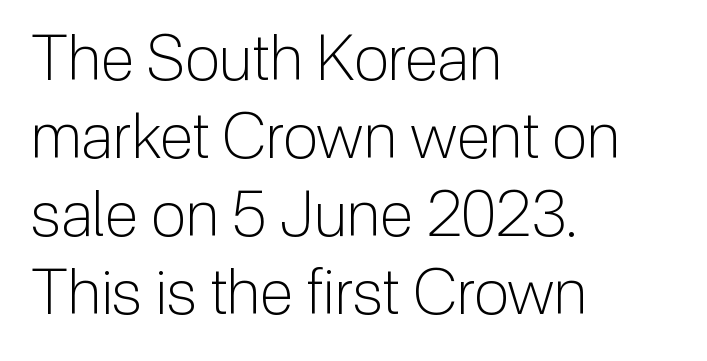
The image shows 63 px light sans-serif type, upright; set left-aligned, line spacing 1.24x, normal letter spacing, not underlined; low stroke contrast and a medium x-height.
